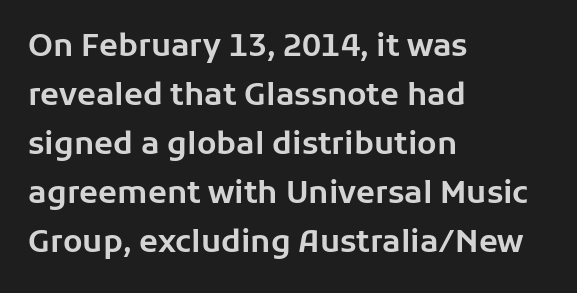
The image shows 31 px sans-serif type, upright; set left-aligned, normal line spacing (1.58x), normal letter spacing, not underlined; low stroke contrast and a medium x-height.
